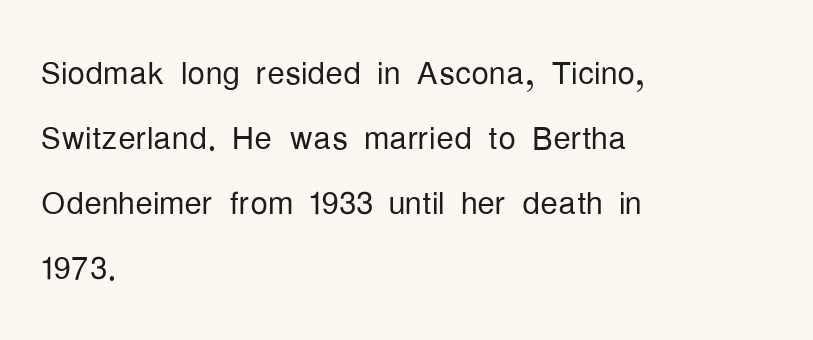
The image shows 44 px light, condensed sans-serif type, upright; set left-aligned, normal line spacing (1.48x), normal letter spacing, not underlined; low stroke contrast and a medium x-height.
